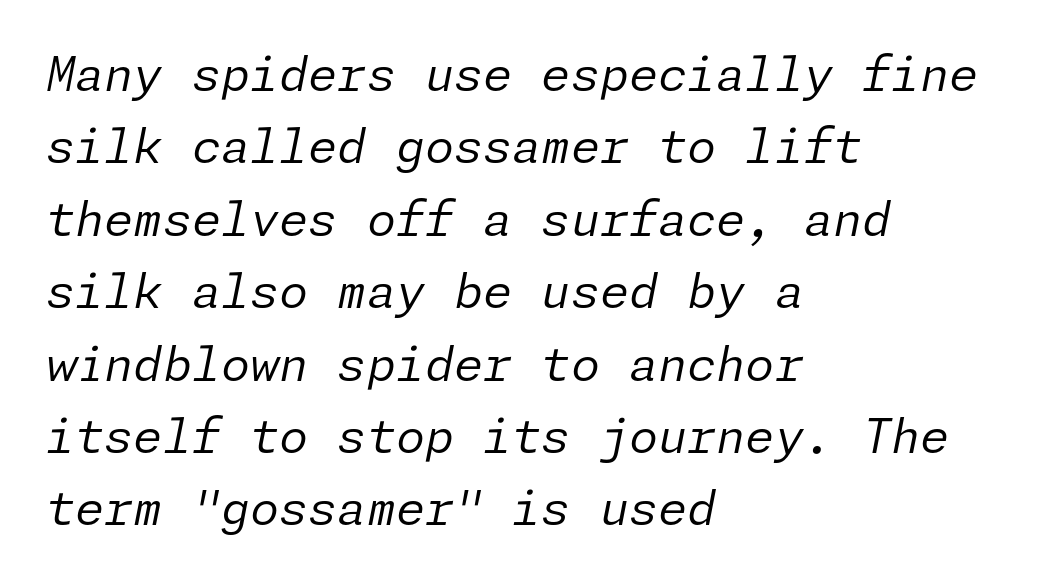
The image shows 47 px regular-weight type, italic (leaning right); set left-aligned, normal line spacing (1.54x), normal letter spacing, not underlined; low stroke contrast and a medium x-height.
